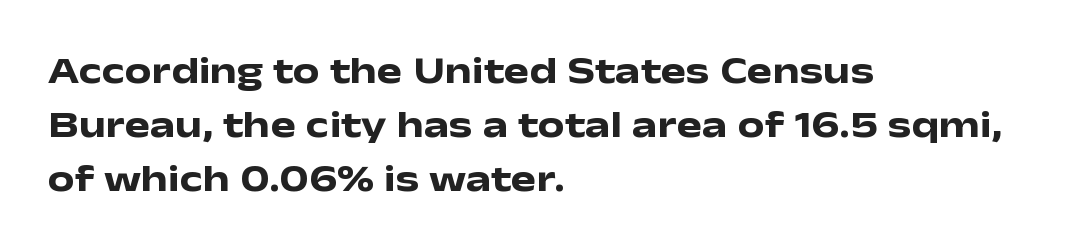
Letter spacing: default. The gap between lines stays unmarked. Reading down the column, the eye jumps a familiar distance to each next line. The face used here is proportionally spaced, like ordinary book or web type.
